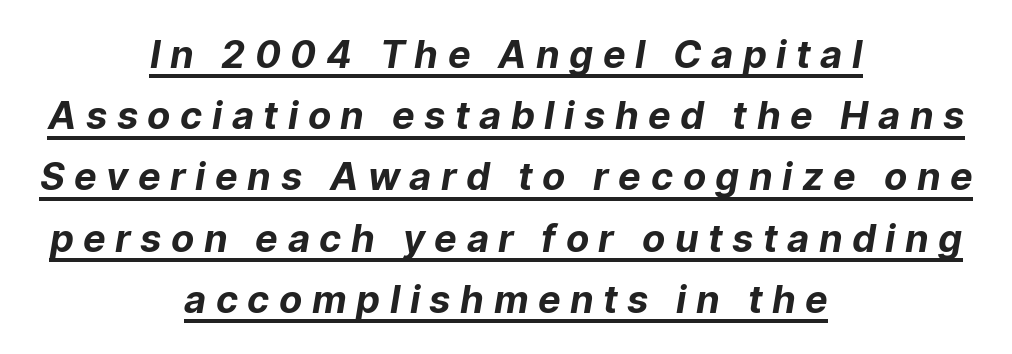
Q: Is the text bold? A: Yes.
Q: Is the typeface a serif or a sans-serif typeface? A: Sans-serif.
Q: Is the text underlined? A: Yes.
Q: How is the paragraph aligned? A: Centered.
Q: Is the spacing between letters normal or unusually wide? A: Unusually wide.
Q: Is the spacing between lines tight, normal or loose? A: Normal.
Q: Width (condensed, normal, or wide)? A: Normal.
Q: Stroke contrast? A: Low.
Q: x-height? A: Medium.
Q: Monospaced? A: No.
